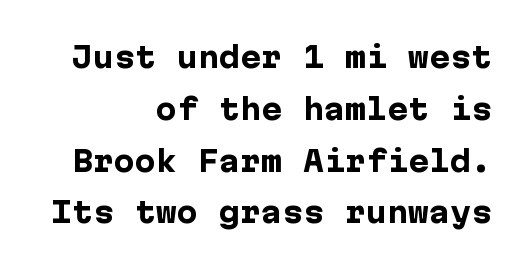
Q: Is the text bold? A: Yes.
Q: Is the text italic (slanted)? A: No, it is upright.
Q: Is the typeface a serif or a sans-serif typeface? A: Sans-serif.
Q: Is the text underlined? A: No.
Q: How is the paragraph aligned? A: Right-aligned.
Q: Is the spacing between letters normal or unusually wide? A: Normal.
Q: Width (condensed, normal, or wide)? A: Normal.
Q: Stroke contrast? A: Low.
Q: x-height? A: Medium.
